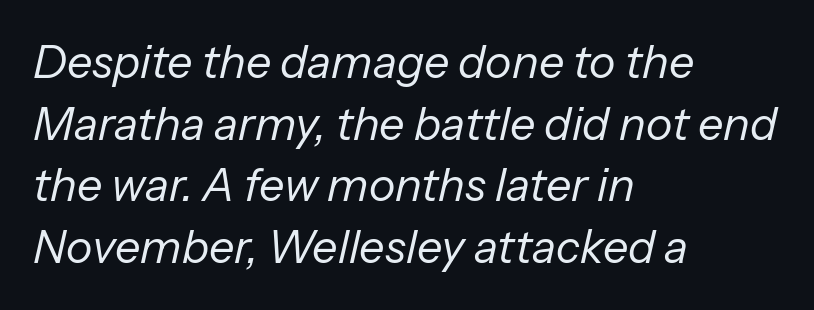
The image shows 45 px regular-weight type, italic (leaning right); set left-aligned, normal line spacing (1.37x), normal letter spacing, not underlined; low stroke contrast and a medium x-height.
